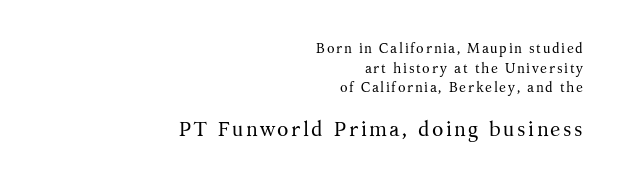
Does the lettering tilt? It doesn't — this is upright. Notice how the passage keeps a crisp vertical edge on the right only. Think standard paragraph weight, or any step lighter than that. This rendering features lettering with no underline.
